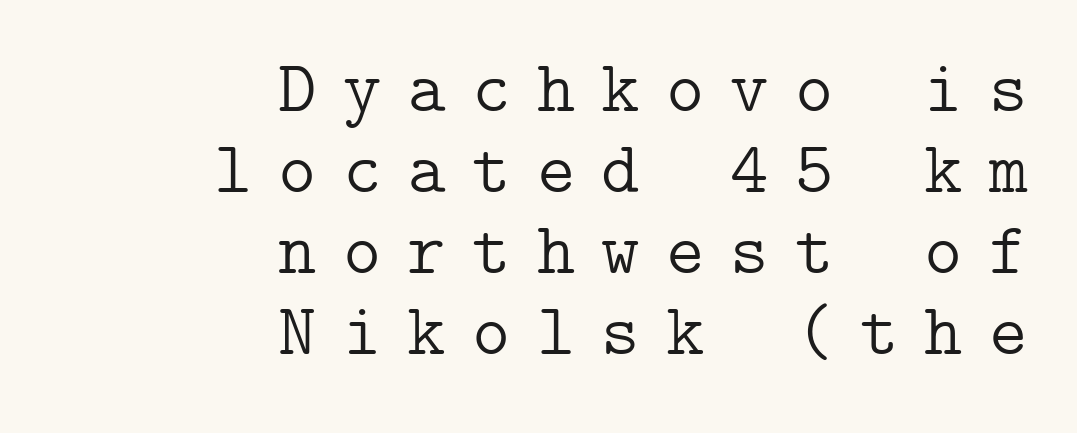
The image shows 73 px light serif type, upright; set right-aligned, tight line spacing (1.11x), unusually wide letter spacing (+0.36 em), not underlined; low stroke contrast and a medium x-height.
